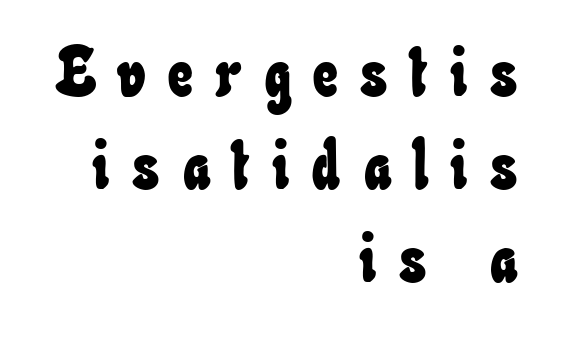
Q: Is the text underlined? A: No.
Q: How is the paragraph aligned? A: Right-aligned.
Q: Is the spacing between letters normal or unusually wide? A: Unusually wide.
Q: Is the spacing between lines tight, normal or loose? A: Normal.
Q: Width (condensed, normal, or wide)? A: Condensed.
Q: Stroke contrast? A: Low.
Q: x-height? A: Small.
Q: Monospaced? A: No.
